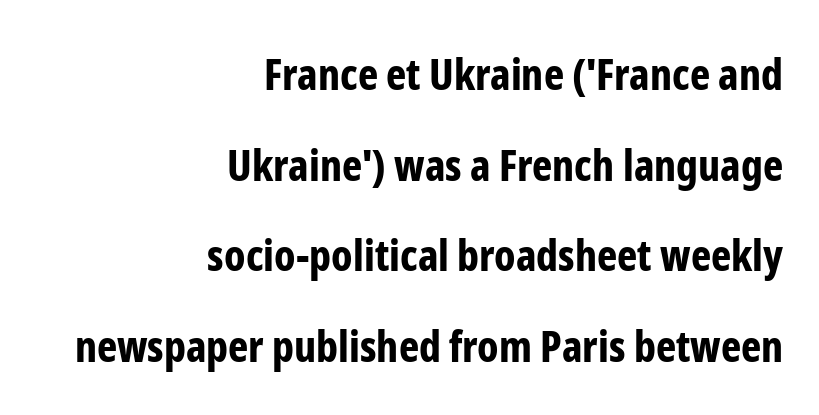
The font family rendered here belongs to the sans-serif group. The specimen reads as upright at a glance. How are the letters spaced? Ordinarily, with no added tracking. This is heavy type, rendered in bold.
